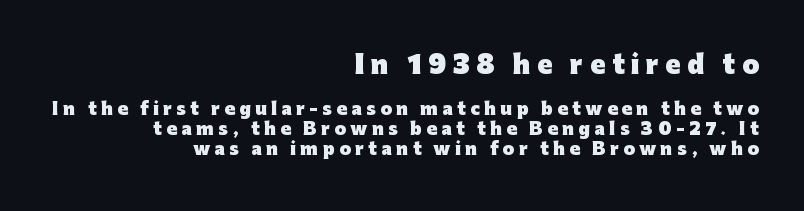
{"italic": "no", "bold": "yes", "underline": "no", "align": "right", "line_spacing_ratio": 1.19, "letter_spacing": "wide", "letter_spacing_em": 0.26, "larger_block": "first", "size_ratio": 1.47, "glyph_px": 25}
